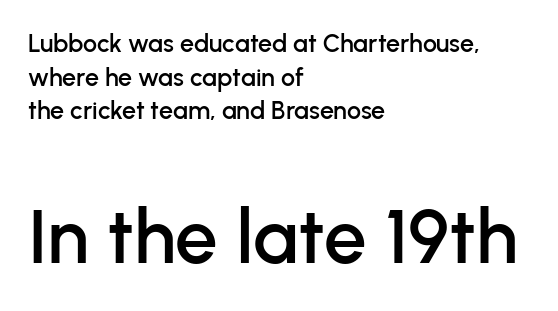
Font category for this specimen: sans-serif. Beneath every word, the page is bare. If you drew a ruler down the left edge, every line would touch it. Here the designer chose a conventional face with non-uniform glyph widths. The letters stand straight up with perfectly vertical stems. The rendering keeps characters at their native spacing.
